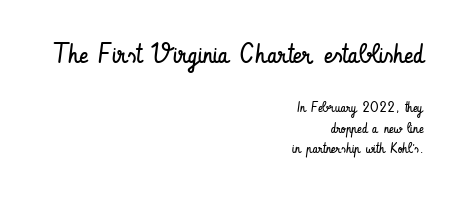
{"italic": "no", "bold": "no", "underline": "no", "align": "right", "line_spacing": "normal", "line_spacing_ratio": 1.47, "letter_spacing": "normal", "letter_spacing_em": 0.0, "larger_block": "first", "size_ratio": 1.93, "glyph_px": 27}
